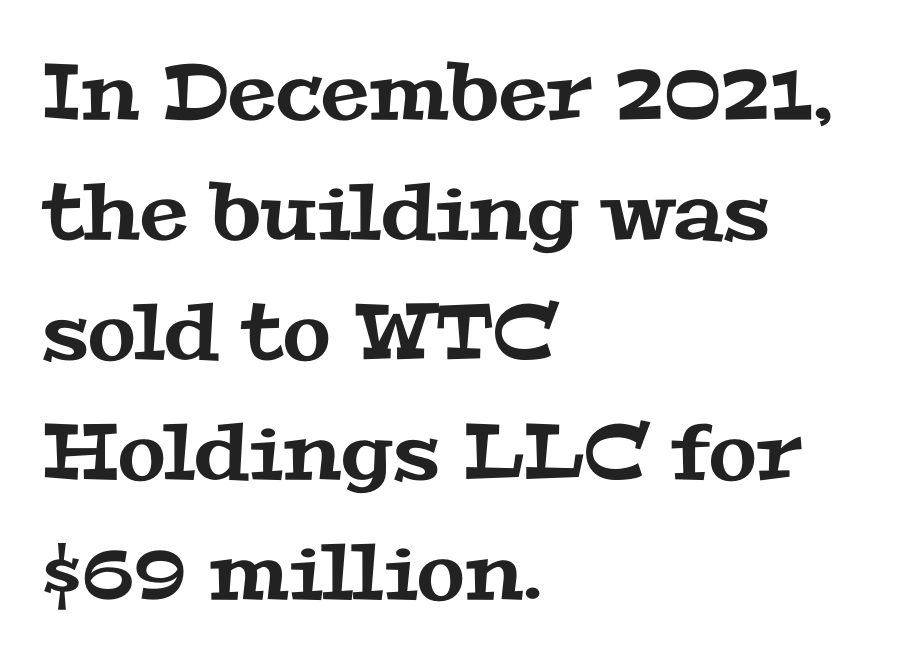
Q: Is the typeface a serif or a sans-serif typeface? A: Serif.
Q: Is the text underlined? A: No.
Q: How is the paragraph aligned? A: Left-aligned.
Q: Is the spacing between letters normal or unusually wide? A: Normal.
Q: Is the spacing between lines tight, normal or loose? A: Normal.
Q: Width (condensed, normal, or wide)? A: Wide.
Q: Stroke contrast? A: Medium.
Q: x-height? A: Medium.
Q: Monospaced? A: No.
